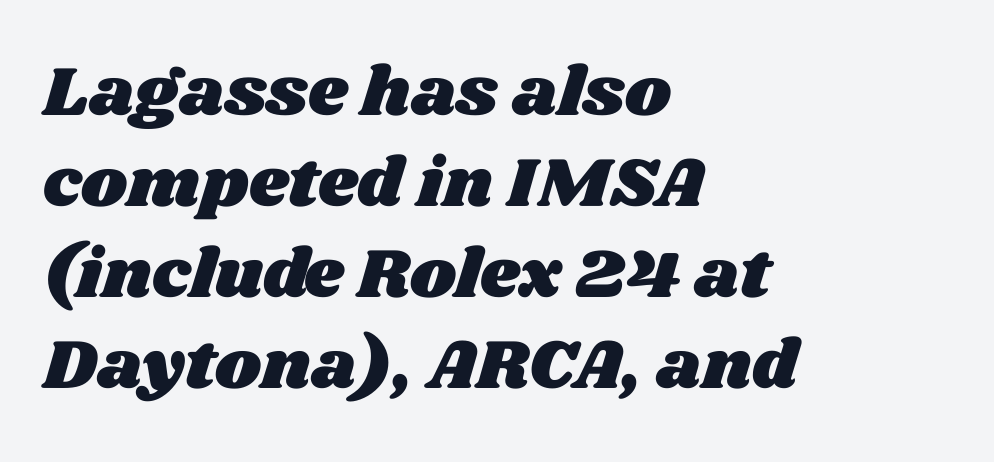
The image shows 70 px wide type; set left-aligned, normal line spacing (1.3x), normal letter spacing, not underlined; medium stroke contrast and a large x-height.
